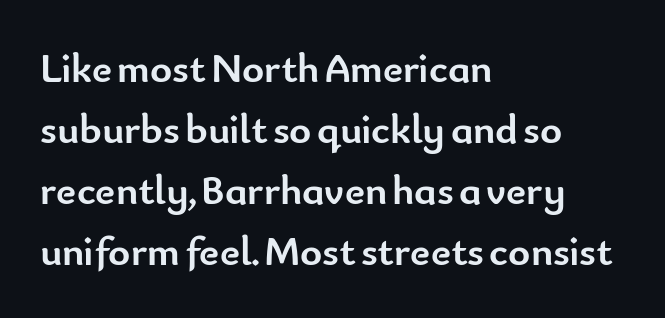
Q: Is the text bold? A: Yes.
Q: Is the text italic (slanted)? A: No, it is upright.
Q: Is the typeface a serif or a sans-serif typeface? A: Sans-serif.
Q: Is the text underlined? A: No.
Q: How is the paragraph aligned? A: Left-aligned.
Q: Is the spacing between letters normal or unusually wide? A: Normal.
Q: Is the spacing between lines tight, normal or loose? A: Normal.
Q: Width (condensed, normal, or wide)? A: Normal.
Q: Stroke contrast? A: Low.
Q: x-height? A: Small.
Q: Monospaced? A: No.
